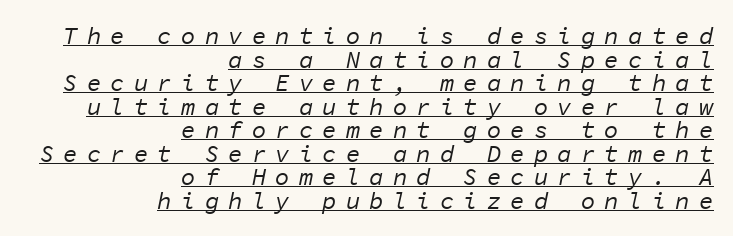
The image shows 24 px text type, italic (leaning right); set right-aligned, tight line spacing (0.98x), unusually wide letter spacing (+0.38 em), underlined.
